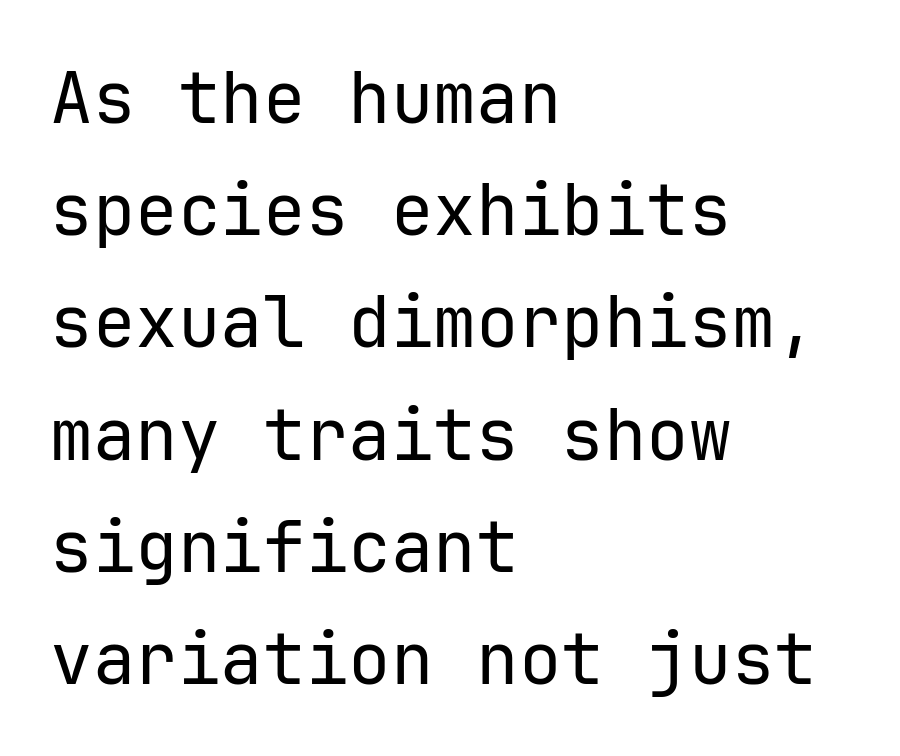
Look at the bottom of the vertical strokes: they stop flat, with no serifs. Ascenders rise straight up at ninety degrees. The weight tops out at a normal text grade. A student would call this left alignment; a typographer would say flush left, rag right.
